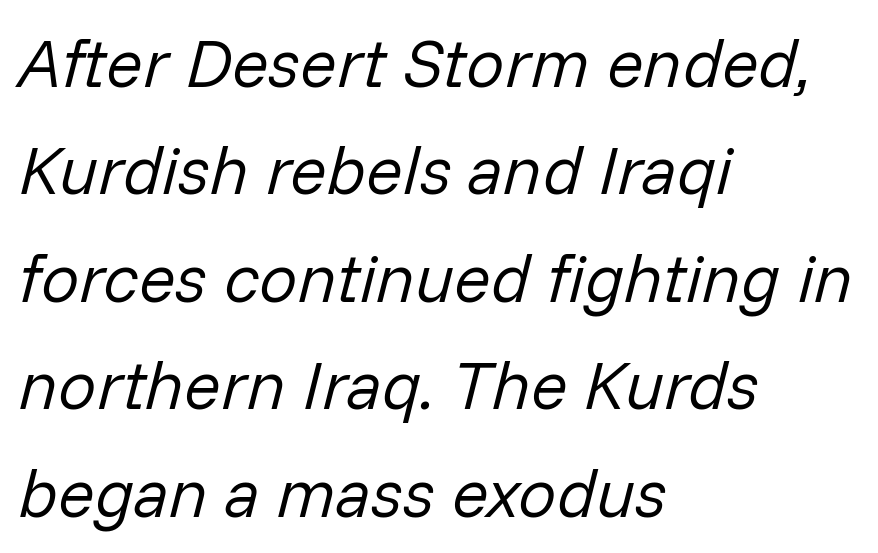
{"italic": "yes", "lean": "right", "slant_degrees": 14, "bold": "no", "weight": "regular", "width": "normal", "stroke_contrast": "low", "x_height": "medium", "monospaced": "no", "underline": "no", "align": "left", "line_spacing": "normal", "line_spacing_ratio": 1.58, "letter_spacing": "normal", "letter_spacing_em": 0.0, "glyph_px": 68}
